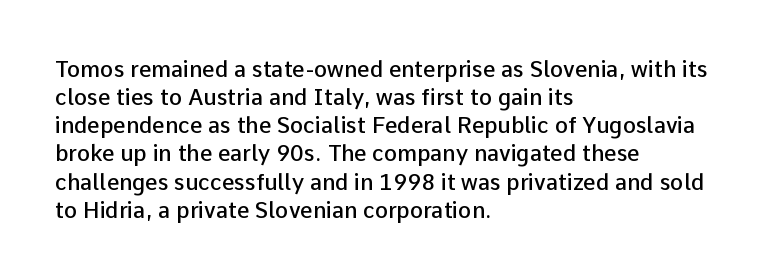
Quick note: underline off. Left-aligned paragraph, ragged on the right. Nope, not italic — everything's standing straight. The line texture is even and compact thanks to regular tracking. Successive baselines arrive at the customary interval. Firm but not heavy-handed strokes: this text is semibold.
